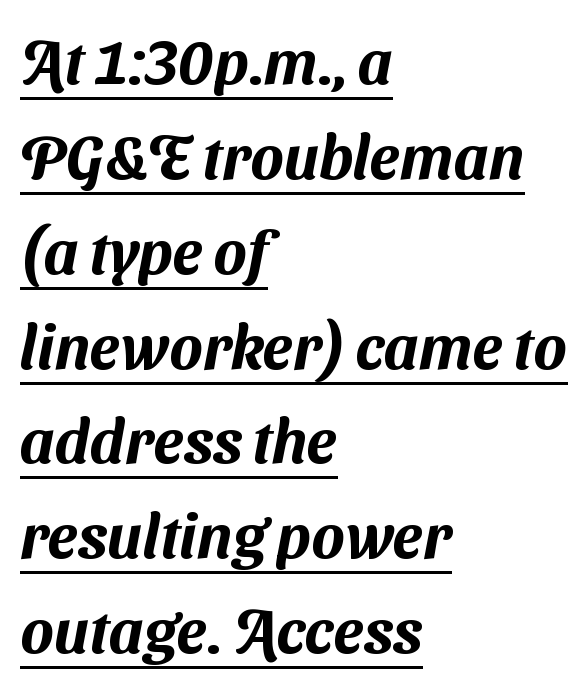
This sample keeps an unexceptional amount of space between lines. This is sans-serif lettering, the kind often seen on screens and signage. The passage is arranged the way most books set body copy — flush left. Tracking value appears to be zero — textbook default spacing.
